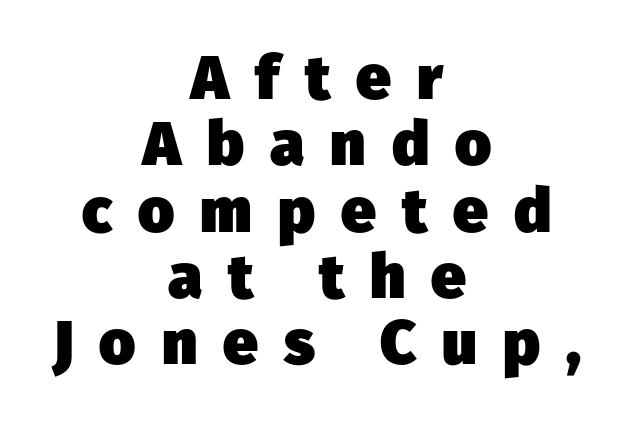
{"serif": "no", "bold": "yes", "weight": "heavy", "width": "normal", "stroke_contrast": "low", "x_height": "medium", "monospaced": "no", "underline": "no", "align": "center", "line_spacing": "tight", "line_spacing_ratio": 1.07, "letter_spacing": "wide", "letter_spacing_em": 0.42, "glyph_px": 62}
